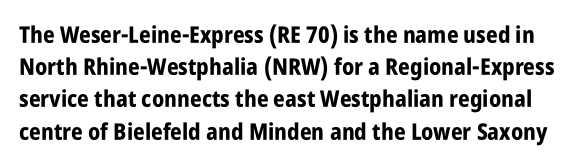
{"italic": "no", "bold": "yes", "underline": "no", "line_spacing": "normal", "line_spacing_ratio": 1.4, "letter_spacing": "normal", "letter_spacing_em": 0.0, "glyph_px": 23}
